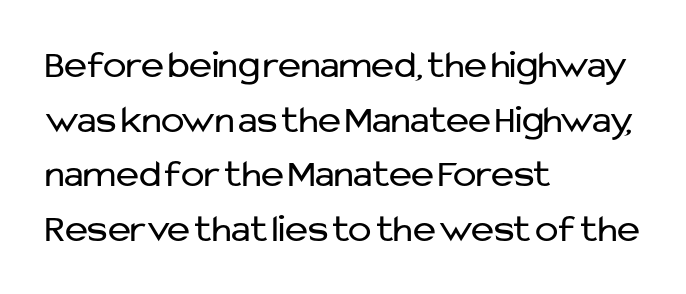
{"serif": "no", "italic": "no", "bold": "no", "weight": "regular", "width": "normal", "stroke_contrast": "low", "x_height": "medium", "monospaced": "no", "underline": "no", "align": "left", "line_spacing": "normal", "line_spacing_ratio": 1.4, "letter_spacing": "normal", "letter_spacing_em": 0.0, "glyph_px": 39}
